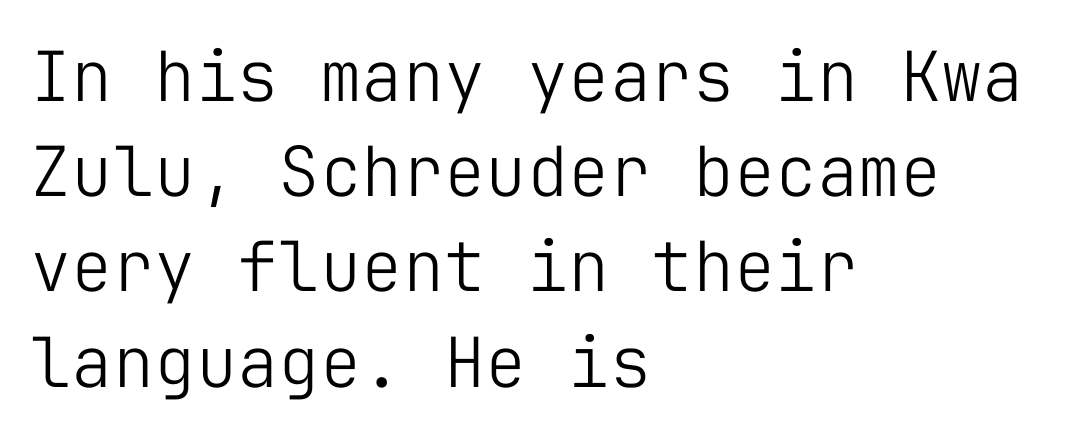
Q: Is the text bold? A: No.
Q: Is the text italic (slanted)? A: No, it is upright.
Q: Is the typeface a serif or a sans-serif typeface? A: Sans-serif.
Q: Is the text underlined? A: No.
Q: How is the paragraph aligned? A: Left-aligned.
Q: Is the spacing between letters normal or unusually wide? A: Normal.
Q: Is the spacing between lines tight, normal or loose? A: Normal.
Q: Width (condensed, normal, or wide)? A: Normal.
Q: Stroke contrast? A: Low.
Q: x-height? A: Medium.
Q: Monospaced? A: Yes.
